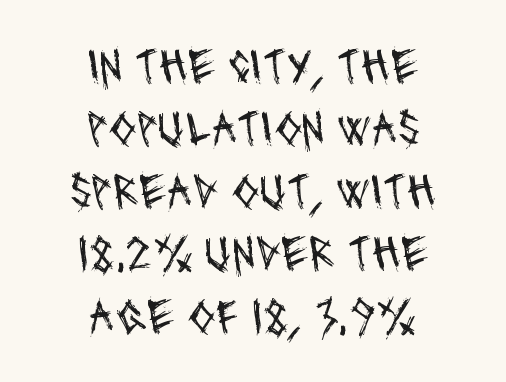
Q: Is the text bold? A: No.
Q: Is the typeface a serif or a sans-serif typeface? A: Sans-serif.
Q: Is the text underlined? A: No.
Q: How is the paragraph aligned? A: Centered.
Q: Is the spacing between letters normal or unusually wide? A: Normal.
Q: Is the spacing between lines tight, normal or loose? A: Normal.
Q: Width (condensed, normal, or wide)? A: Condensed.
Q: Stroke contrast? A: Medium.
Q: x-height? A: Large.
Q: Monospaced? A: No.
